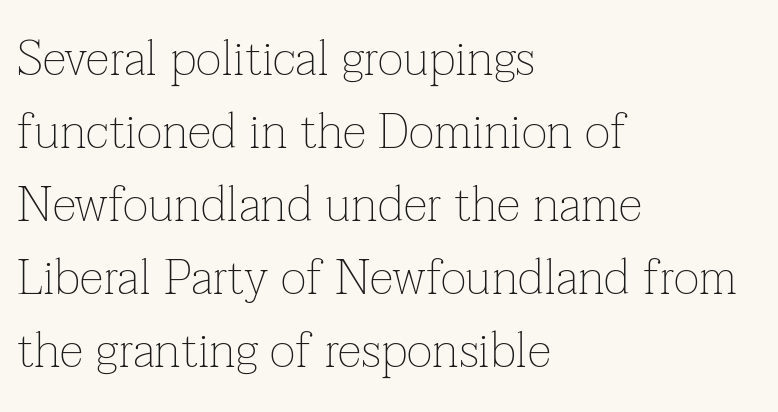
Q: Is the text bold? A: No.
Q: Is the text italic (slanted)? A: No, it is upright.
Q: Is the typeface a serif or a sans-serif typeface? A: Serif.
Q: Is the text underlined? A: No.
Q: How is the paragraph aligned? A: Left-aligned.
Q: Is the spacing between letters normal or unusually wide? A: Normal.
Q: Is the spacing between lines tight, normal or loose? A: Normal.
Q: Width (condensed, normal, or wide)? A: Normal.
Q: Stroke contrast? A: Low.
Q: x-height? A: Medium.
Q: Monospaced? A: No.
